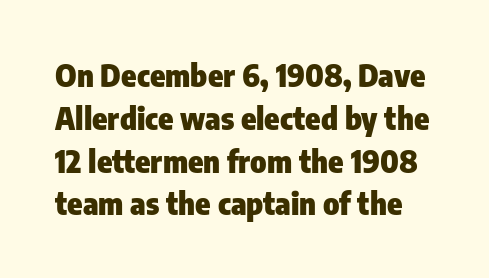
{"serif": "no", "italic": "no", "bold": "yes", "weight": "heavy", "width": "condensed", "stroke_contrast": "low", "x_height": "medium", "monospaced": "no", "underline": "no", "line_spacing": "normal", "line_spacing_ratio": 1.38, "letter_spacing": "normal", "letter_spacing_em": 0.0, "glyph_px": 31}
